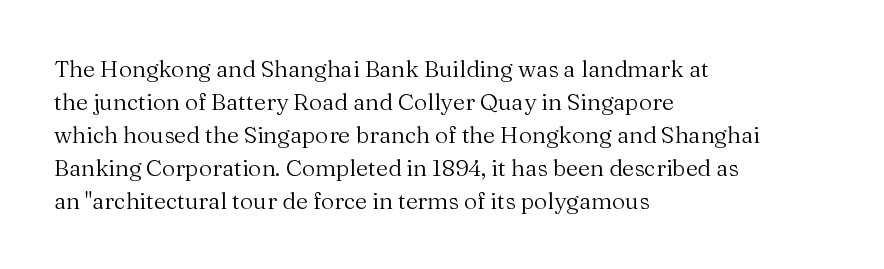
{"italic": "no", "bold": "no", "underline": "no", "align": "left", "line_spacing": "normal", "line_spacing_ratio": 1.43, "letter_spacing": "normal", "letter_spacing_em": 0.0, "glyph_px": 23}
